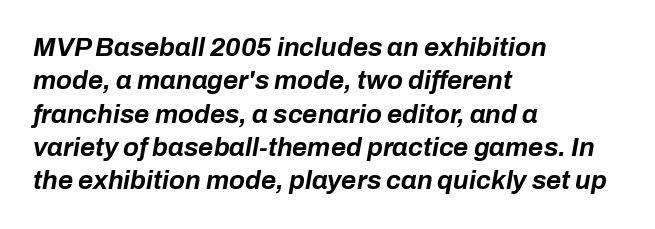
The image shows 26 px bold type, italic (leaning right); set left-aligned, normal line spacing (1.28x), normal letter spacing, not underlined.
